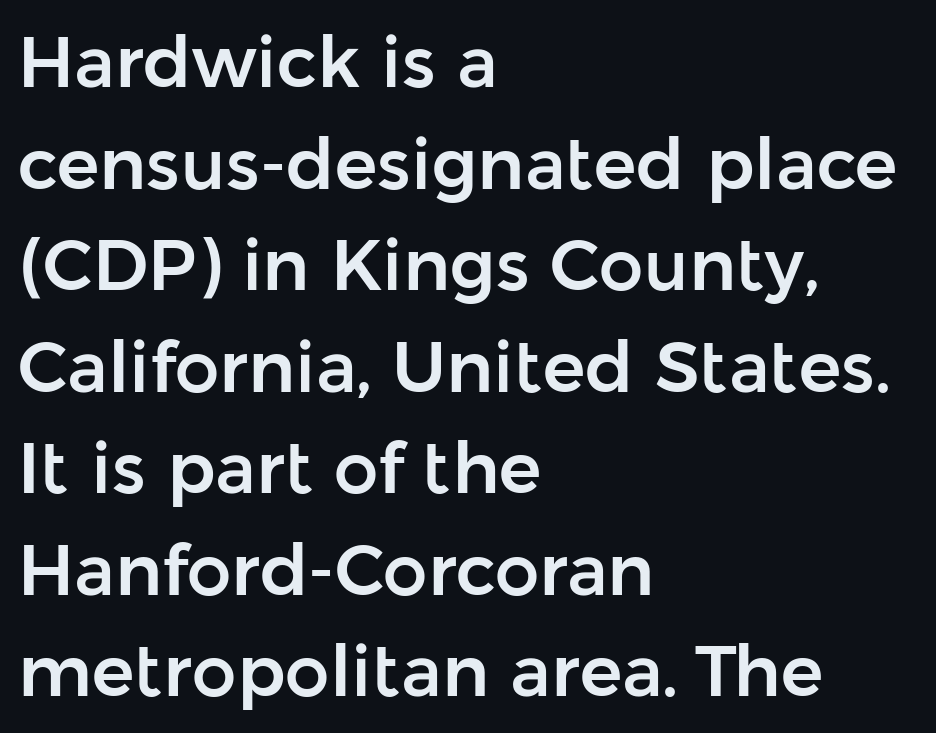
Q: Is the text italic (slanted)? A: No, it is upright.
Q: Is the typeface a serif or a sans-serif typeface? A: Sans-serif.
Q: Is the text underlined? A: No.
Q: How is the paragraph aligned? A: Left-aligned.
Q: Is the spacing between letters normal or unusually wide? A: Normal.
Q: Is the spacing between lines tight, normal or loose? A: Normal.
Q: Width (condensed, normal, or wide)? A: Normal.
Q: Stroke contrast? A: Low.
Q: x-height? A: Medium.
Q: Monospaced? A: No.
